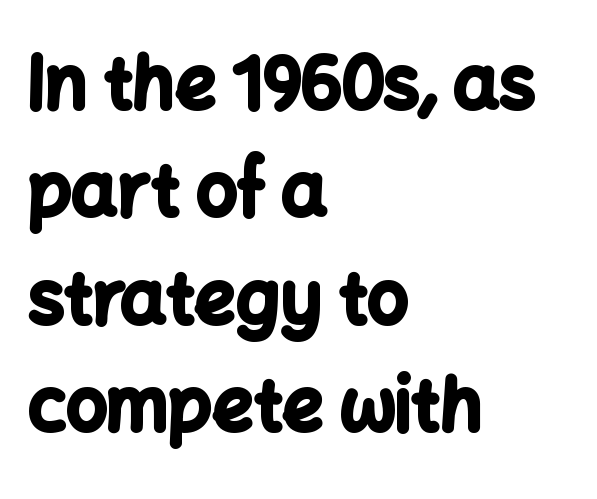
Q: Is the text bold? A: Yes.
Q: Is the text italic (slanted)? A: No, it is upright.
Q: Is the typeface a serif or a sans-serif typeface? A: Sans-serif.
Q: Is the text underlined? A: No.
Q: How is the paragraph aligned? A: Left-aligned.
Q: Is the spacing between letters normal or unusually wide? A: Normal.
Q: Is the spacing between lines tight, normal or loose? A: Normal.
Q: Width (condensed, normal, or wide)? A: Normal.
Q: Stroke contrast? A: Low.
Q: x-height? A: Medium.
Q: Monospaced? A: No.
